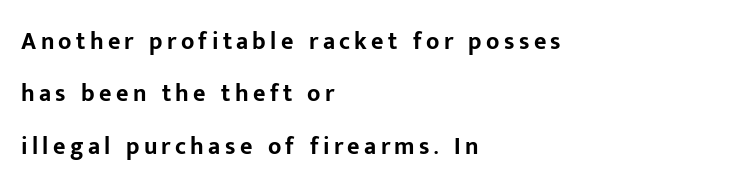
{"italic": "no", "bold": "yes", "underline": "no", "align": "left", "line_spacing": "loose", "line_spacing_ratio": 2.18, "glyph_px": 24}
